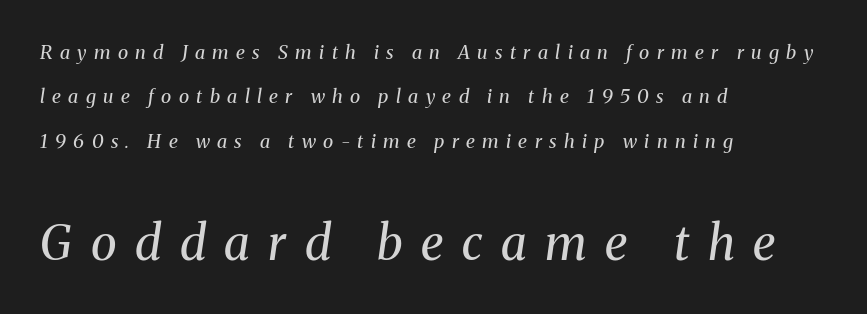
The image shows 48 px regular-weight serif type, italic (leaning right); set left-aligned, loose line spacing (2.34x), unusually wide letter spacing (+0.39 em), not underlined; the second (bottom) block is 2.53x larger; medium stroke contrast and a medium x-height.
